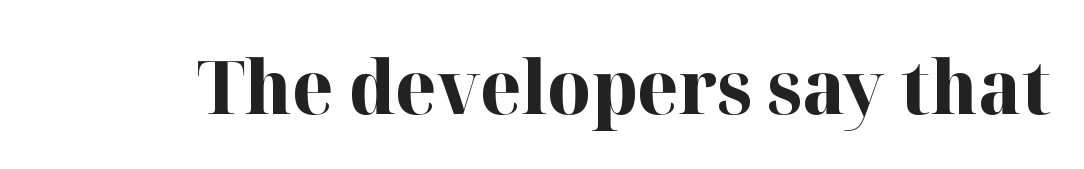
Vertical strokes here are truly vertical. The text was rendered using a seriffed face with decorative stroke endings. Varying glyph widths throughout — classic text-font behaviour. Students, this is bold: see how much ink each stroke carries.
